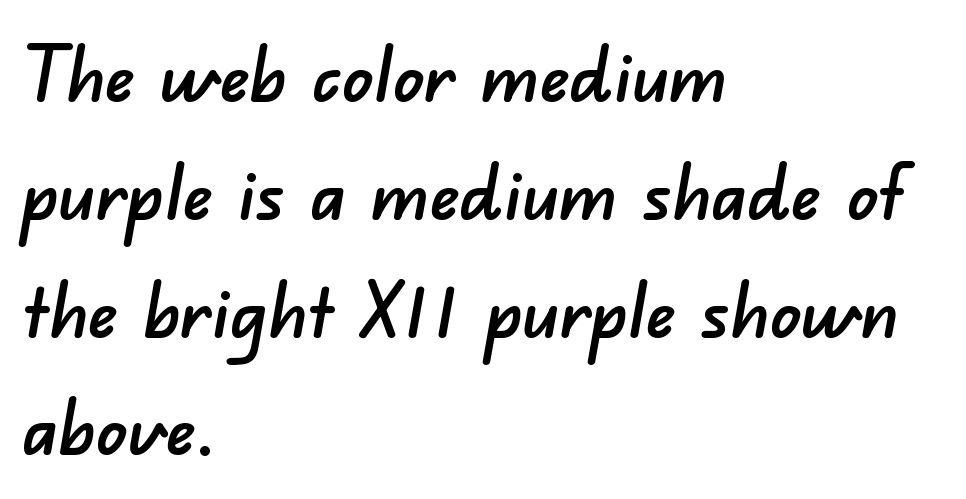
{"serif": "no", "width": "normal", "stroke_contrast": "low", "x_height": "small", "monospaced": "no", "underline": "no", "align": "left", "line_spacing": "normal", "line_spacing_ratio": 1.55, "letter_spacing": "normal", "letter_spacing_em": 0.0, "glyph_px": 76}
